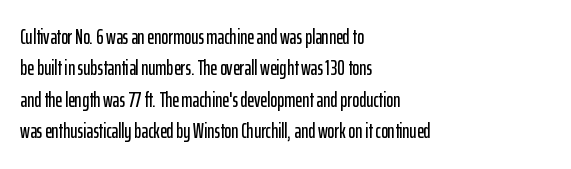
Q: Is the text italic (slanted)? A: No, it is upright.
Q: Is the text underlined? A: No.
Q: How is the paragraph aligned? A: Left-aligned.
Q: Is the spacing between letters normal or unusually wide? A: Normal.
Q: Is the spacing between lines tight, normal or loose? A: Normal.
